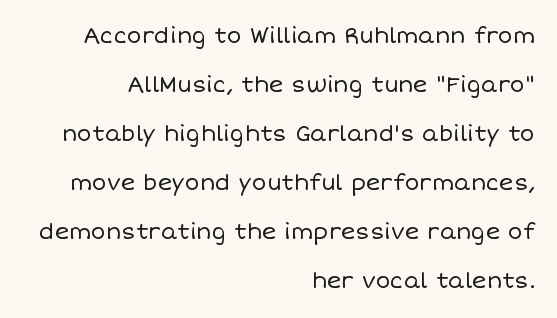
Q: Is the text bold? A: No.
Q: Is the text italic (slanted)? A: No, it is upright.
Q: Is the text underlined? A: No.
Q: How is the paragraph aligned? A: Right-aligned.
Q: Is the spacing between letters normal or unusually wide? A: Normal.
Q: Is the spacing between lines tight, normal or loose? A: Loose.
